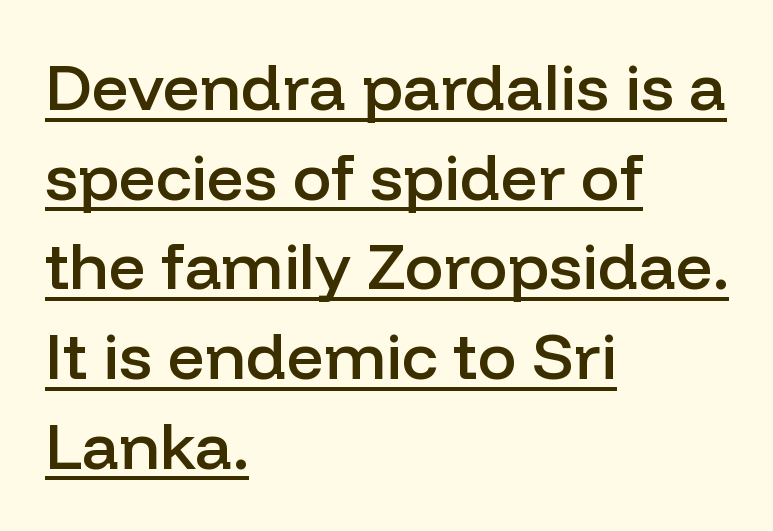
Q: Is the text bold? A: Semi-bold.
Q: Is the text italic (slanted)? A: No, it is upright.
Q: Is the typeface a serif or a sans-serif typeface? A: Sans-serif.
Q: Is the text underlined? A: Yes.
Q: How is the paragraph aligned? A: Left-aligned.
Q: Is the spacing between letters normal or unusually wide? A: Normal.
Q: Is the spacing between lines tight, normal or loose? A: Normal.
Q: Width (condensed, normal, or wide)? A: Normal.
Q: Stroke contrast? A: Low.
Q: x-height? A: Medium.
Q: Monospaced? A: No.
